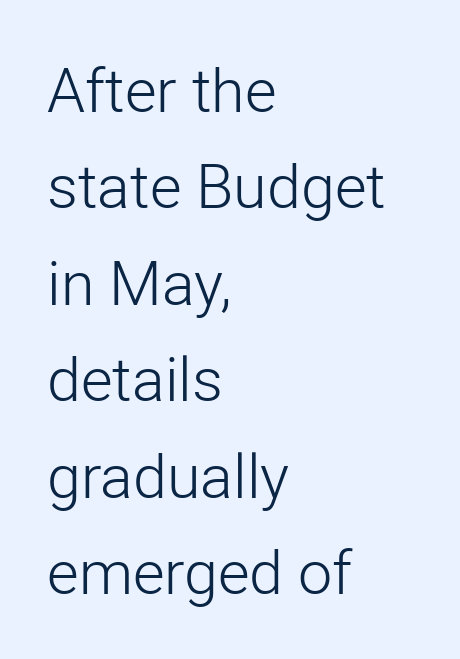
Q: Is the text bold? A: No.
Q: Is the text italic (slanted)? A: No, it is upright.
Q: Is the typeface a serif or a sans-serif typeface? A: Sans-serif.
Q: Is the text underlined? A: No.
Q: How is the paragraph aligned? A: Left-aligned.
Q: Is the spacing between letters normal or unusually wide? A: Normal.
Q: Is the spacing between lines tight, normal or loose? A: Normal.
Q: Width (condensed, normal, or wide)? A: Normal.
Q: Stroke contrast? A: Low.
Q: x-height? A: Medium.
Q: Monospaced? A: No.
